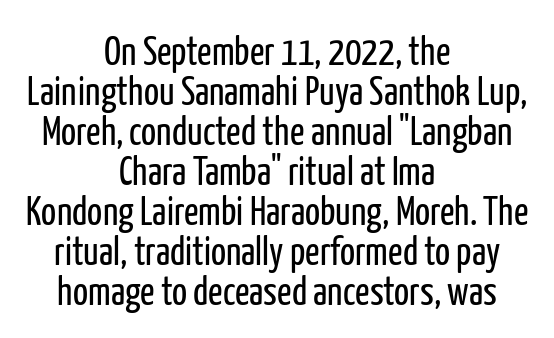
Q: Is the text bold? A: No.
Q: Is the text italic (slanted)? A: No, it is upright.
Q: Is the typeface a serif or a sans-serif typeface? A: Sans-serif.
Q: Is the text underlined? A: No.
Q: How is the paragraph aligned? A: Centered.
Q: Is the spacing between letters normal or unusually wide? A: Normal.
Q: Is the spacing between lines tight, normal or loose? A: Tight.
Q: Width (condensed, normal, or wide)? A: Condensed.
Q: Stroke contrast? A: Low.
Q: x-height? A: Medium.
Q: Monospaced? A: No.
